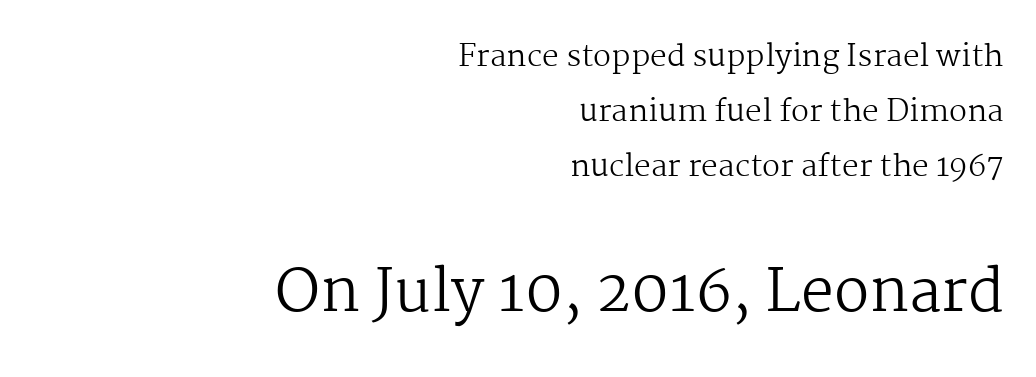
The image shows 59 px regular-weight serif type, upright; set right-aligned, line spacing 1.83x, normal letter spacing, not underlined; the second (bottom) block is 1.97x larger; medium stroke contrast and a medium x-height.
